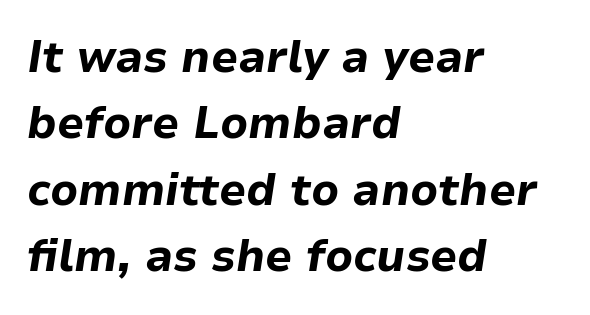
{"italic": "yes", "lean": "right", "slant_degrees": 9, "bold": "yes", "weight": "bold", "width": "normal", "stroke_contrast": "low", "x_height": "medium", "monospaced": "no", "underline": "no", "align": "left", "line_spacing": "normal", "line_spacing_ratio": 1.51, "letter_spacing": "normal", "letter_spacing_em": 0.0, "glyph_px": 44}
